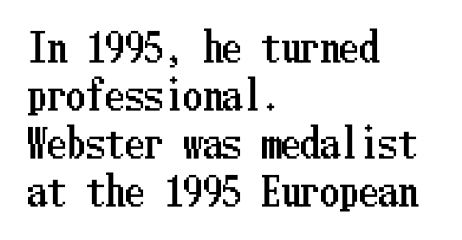
Letter spacing: default. The text block is weighted toward the left margin, trailing off unevenly rightward. Tall strokes in this sample are plumb rather than angled. A clean baseline with only descenders dipping below it.
